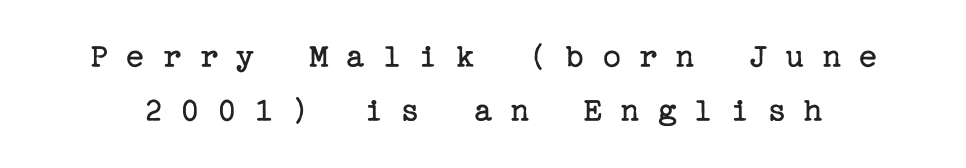
The image shows 35 px regular-weight serif type, upright; set normal line spacing (1.54x), unusually wide letter spacing (+0.5 em), not underlined; low stroke contrast and a medium x-height.
